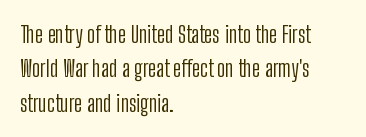
{"italic": "no", "bold": "no", "underline": "no", "align": "left", "line_spacing": "normal", "line_spacing_ratio": 1.49, "letter_spacing": "normal", "letter_spacing_em": 0.0, "glyph_px": 23}
